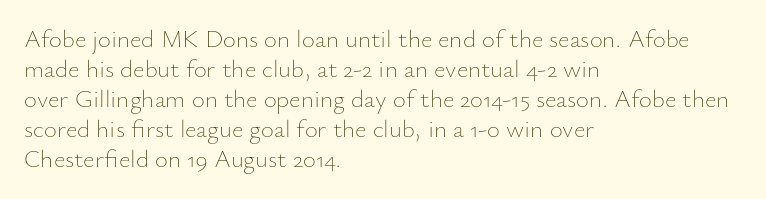
{"italic": "no", "bold": "no", "underline": "no", "align": "left", "line_spacing_ratio": 1.2, "letter_spacing": "normal", "letter_spacing_em": 0.0, "glyph_px": 25}
